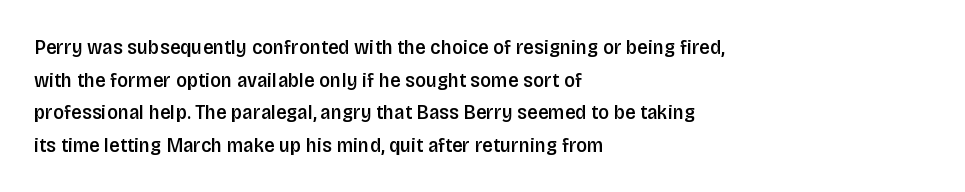
The image shows 21 px text type, upright; set left-aligned, normal line spacing (1.55x), normal letter spacing, not underlined.
